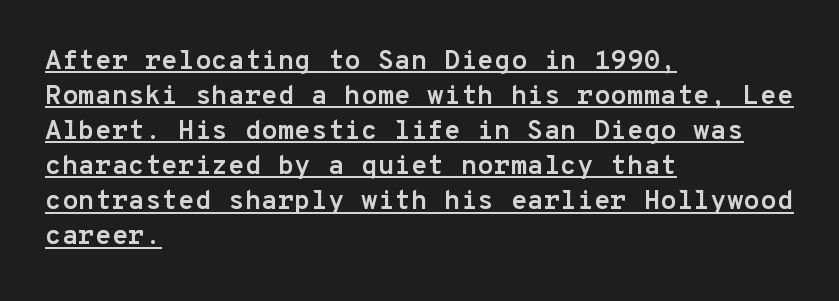
{"italic": "no", "bold": "yes", "underline": "yes", "align": "left", "line_spacing": "normal", "line_spacing_ratio": 1.3, "letter_spacing": "normal", "letter_spacing_em": 0.0, "glyph_px": 27}
